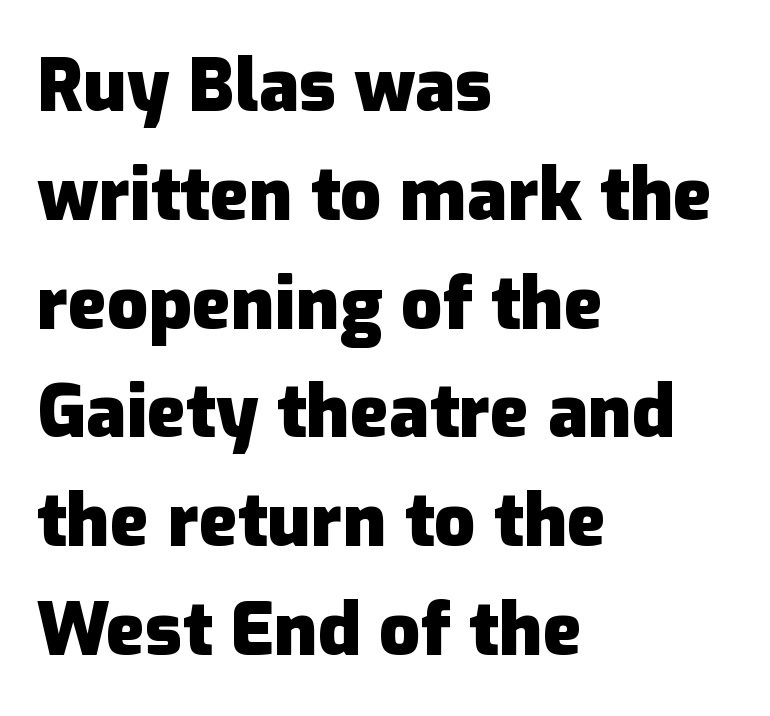
{"serif": "no", "italic": "no", "bold": "yes", "weight": "heavy", "width": "normal", "stroke_contrast": "low", "x_height": "medium", "monospaced": "no", "underline": "no", "align": "left", "line_spacing": "normal", "line_spacing_ratio": 1.49, "letter_spacing": "normal", "letter_spacing_em": 0.0, "glyph_px": 73}
